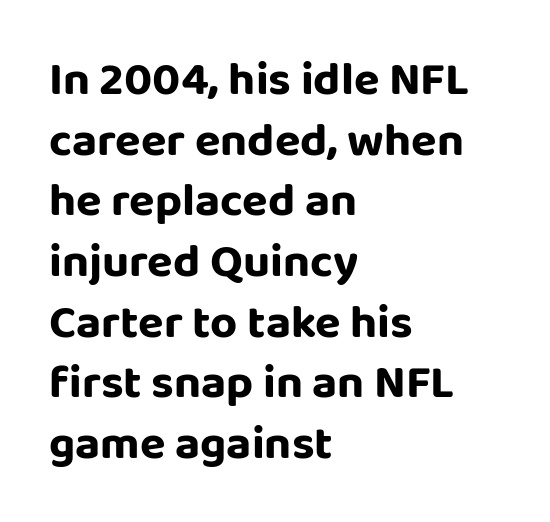
Horizontally, the lines are justified to the leading edge only. The face used here is proportionally spaced, like ordinary book or web type. In terms of posture, this sample is upright. This rendering employs a face without finishing strokes, i.e., a sans-serif. The rendering uses a moderate line-height, typical for paragraphs. There is no visible air inserted between adjacent glyphs.
